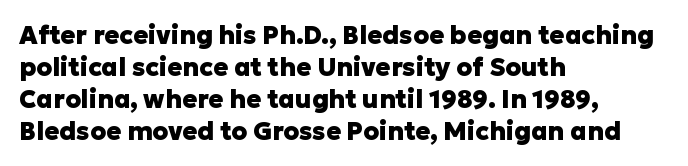
Q: Is the text bold? A: Yes.
Q: Is the text italic (slanted)? A: No, it is upright.
Q: Is the text underlined? A: No.
Q: How is the paragraph aligned? A: Left-aligned.
Q: Is the spacing between letters normal or unusually wide? A: Normal.
Q: Is the spacing between lines tight, normal or loose? A: Normal.
